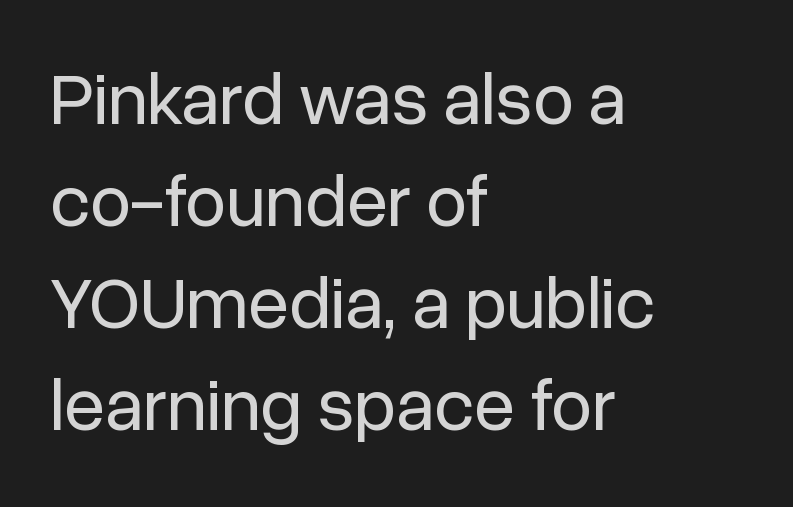
{"serif": "no", "italic": "no", "bold": "no", "weight": "regular", "width": "normal", "stroke_contrast": "low", "x_height": "medium", "monospaced": "no", "underline": "no", "align": "left", "line_spacing": "normal", "line_spacing_ratio": 1.38, "letter_spacing": "normal", "letter_spacing_em": 0.0, "glyph_px": 74}
